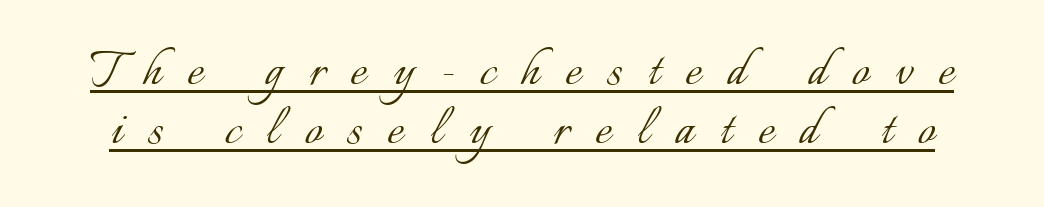
Each stroke keeps to a modest, everyday thickness or less. Notice how a bar underscores the lettering throughout. Does extra space separate the letters? Yes, quite a lot of it.
